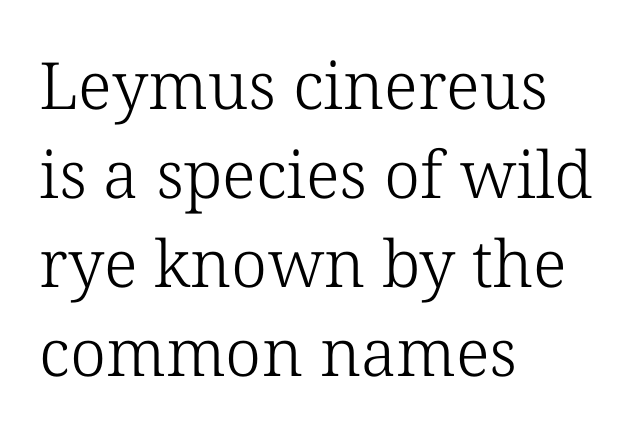
The image shows 65 px light serif type; set left-aligned, normal line spacing (1.37x), normal letter spacing, not underlined; low stroke contrast and a medium x-height.
